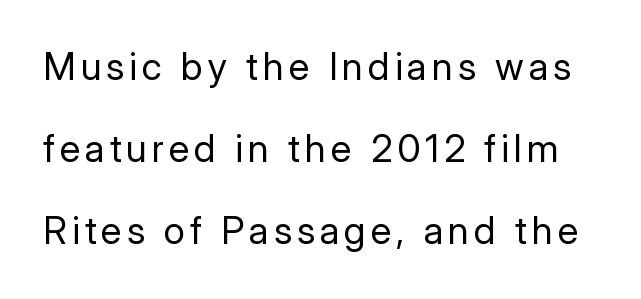
Heft: none added — not bold. Look at the bottom of the vertical strokes: they stop flat, with no serifs. Do the characters align in a grid? No, the font is proportional. Clear beneath every line of the passage. These lines stand farther apart than default settings would place them. The axis of the letterforms is exactly vertical.
